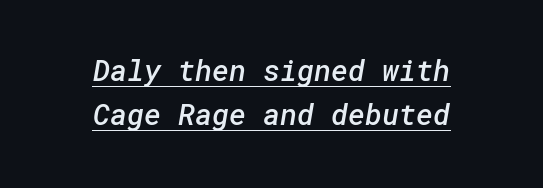
Bold? Not quite — semibold, heavier than regular but stopping short. Every row of glyphs is offset so its center matches the block's center. Is there an underline? Yes — a line sits under the letters. Vertical spacing — default.
